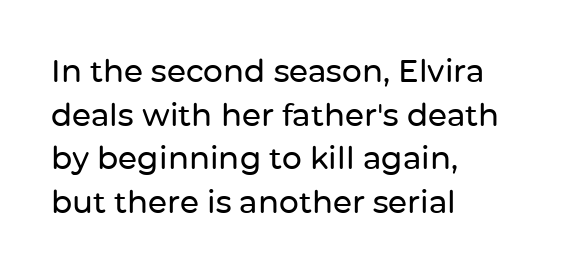
Q: Is the text italic (slanted)? A: No, it is upright.
Q: Is the typeface a serif or a sans-serif typeface? A: Sans-serif.
Q: Is the text underlined? A: No.
Q: How is the paragraph aligned? A: Left-aligned.
Q: Is the spacing between letters normal or unusually wide? A: Normal.
Q: Is the spacing between lines tight, normal or loose? A: Normal.
Q: Width (condensed, normal, or wide)? A: Normal.
Q: Stroke contrast? A: Low.
Q: x-height? A: Medium.
Q: Monospaced? A: No.
